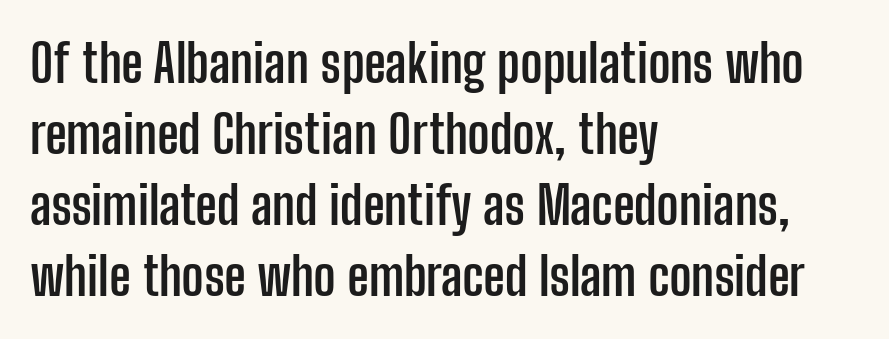
{"serif": "no", "italic": "no", "bold": "yes", "weight": "semibold", "width": "condensed", "stroke_contrast": "low", "x_height": "medium", "monospaced": "no", "underline": "no", "align": "left", "line_spacing": "normal", "line_spacing_ratio": 1.34, "letter_spacing": "normal", "letter_spacing_em": 0.0, "glyph_px": 53}
